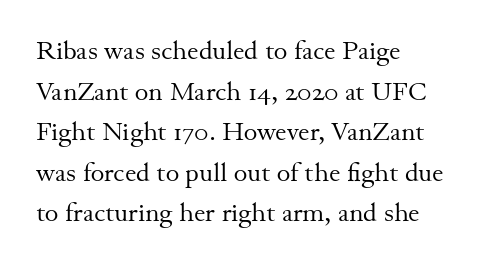
The image shows 26 px text type, upright; set left-aligned, normal line spacing (1.56x), normal letter spacing, not underlined.
